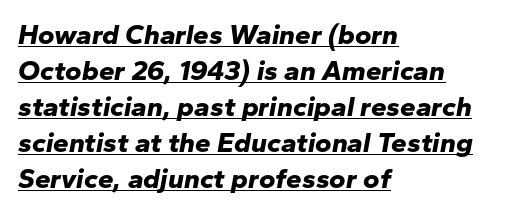
Q: Is the text bold? A: Yes.
Q: Is the text italic (slanted)? A: Yes, it leans right by about 10 degrees.
Q: Is the text underlined? A: Yes.
Q: How is the paragraph aligned? A: Left-aligned.
Q: Is the spacing between letters normal or unusually wide? A: Normal.
Q: Is the spacing between lines tight, normal or loose? A: Normal.
Q: Width (condensed, normal, or wide)? A: Normal.
Q: Stroke contrast? A: Low.
Q: x-height? A: Medium.
Q: Monospaced? A: No.
